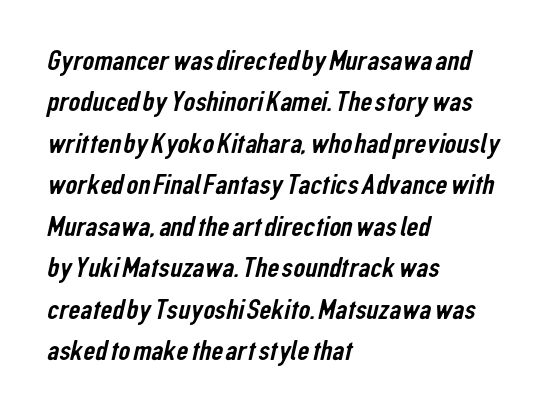
Anything drawn beneath the words? Only blank space. This rendering uses left alignment, leaving the right contour irregular. The passage shown has conventional tracking throughout. Note the varied advance widths — an 'i' is clearly narrower than an 'm'.
